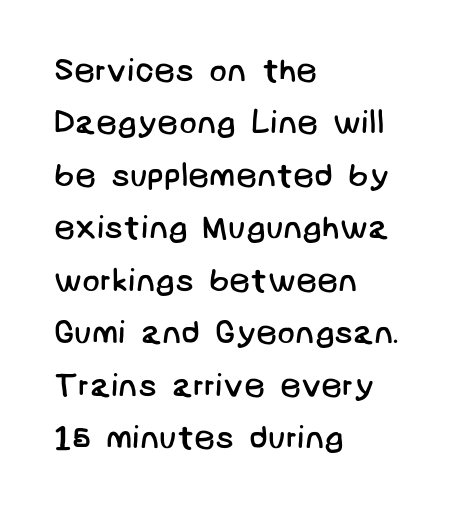
Q: Is the text bold? A: No.
Q: Is the typeface a serif or a sans-serif typeface? A: Sans-serif.
Q: Is the text underlined? A: No.
Q: How is the paragraph aligned? A: Left-aligned.
Q: Is the spacing between letters normal or unusually wide? A: Normal.
Q: Is the spacing between lines tight, normal or loose? A: Normal.
Q: Width (condensed, normal, or wide)? A: Normal.
Q: Stroke contrast? A: Low.
Q: x-height? A: Large.
